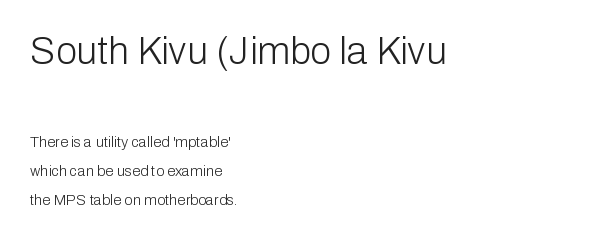
The image shows 38 px light sans-serif type, upright; set left-aligned, loose line spacing (1.92x), normal letter spacing, not underlined; the first (top) block is 2.53x larger; low stroke contrast and a medium x-height.
